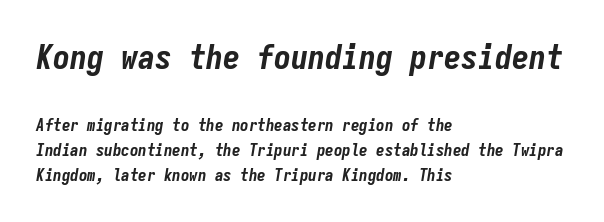
{"italic": "yes", "lean": "right", "slant_degrees": 9, "bold": "yes", "weight": "bold", "width": "condensed", "stroke_contrast": "low", "x_height": "medium", "monospaced": "yes", "underline": "no", "align": "left", "line_spacing": "normal", "line_spacing_ratio": 1.48, "letter_spacing": "normal", "letter_spacing_em": 0.0, "larger_block": "first", "size_ratio": 2.0, "glyph_px": 34}
